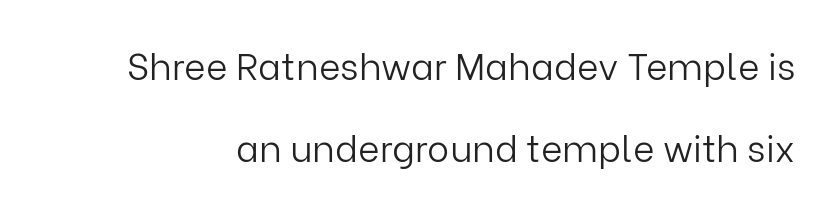
Does the lettering tilt? It doesn't — this is upright. Think of a printed novel: that variable character pitch is what you see here. This rendering leaves character spacing at its baseline value. Examine the stroke ends and you'll find no serifs. Stem width sits at or under what a default text font uses.
